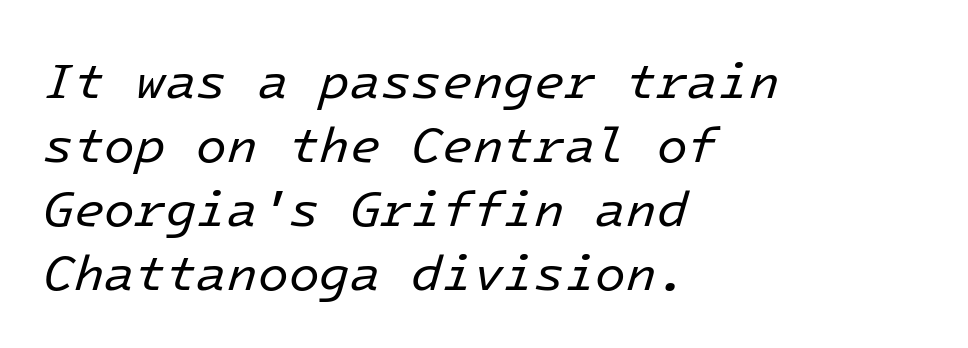
The image shows 50 px regular-weight type, italic (leaning right); set left-aligned, normal line spacing (1.28x), normal letter spacing, not underlined; low stroke contrast and a medium x-height.
